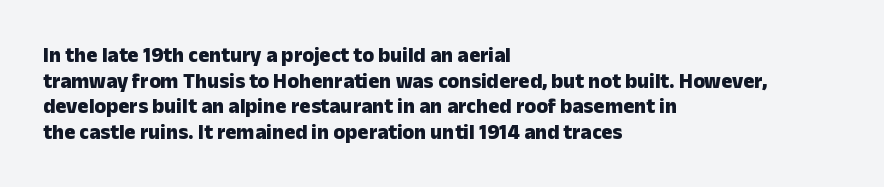
Q: Is the text bold? A: Yes.
Q: Is the text italic (slanted)? A: No, it is upright.
Q: Is the text underlined? A: No.
Q: How is the paragraph aligned? A: Left-aligned.
Q: Is the spacing between letters normal or unusually wide? A: Normal.
